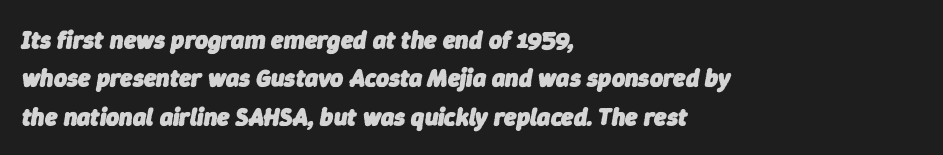
{"italic": "yes", "lean": "right", "slant_degrees": 9, "bold": "yes", "underline": "no", "align": "left", "line_spacing": "normal", "line_spacing_ratio": 1.54, "letter_spacing": "normal", "letter_spacing_em": 0.0, "glyph_px": 25}
